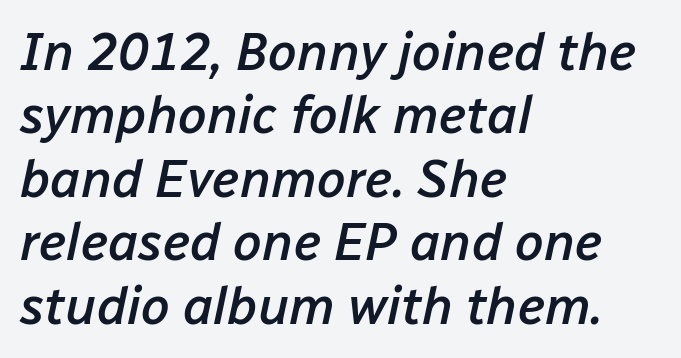
Q: Is the text bold? A: Semi-bold.
Q: Is the text italic (slanted)? A: Yes, it leans right by about 12 degrees.
Q: Is the text underlined? A: No.
Q: How is the paragraph aligned? A: Left-aligned.
Q: Is the spacing between letters normal or unusually wide? A: Normal.
Q: Width (condensed, normal, or wide)? A: Normal.
Q: Stroke contrast? A: Low.
Q: x-height? A: Medium.
Q: Monospaced? A: No.
